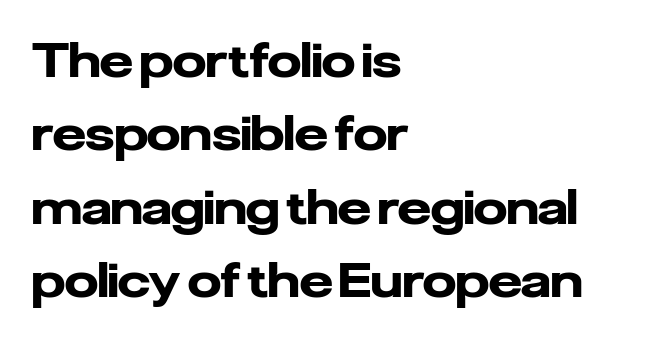
Q: Is the text bold? A: Yes.
Q: Is the text italic (slanted)? A: No, it is upright.
Q: Is the typeface a serif or a sans-serif typeface? A: Sans-serif.
Q: Is the text underlined? A: No.
Q: How is the paragraph aligned? A: Left-aligned.
Q: Is the spacing between letters normal or unusually wide? A: Normal.
Q: Is the spacing between lines tight, normal or loose? A: Normal.
Q: Width (condensed, normal, or wide)? A: Normal.
Q: Stroke contrast? A: Low.
Q: x-height? A: Medium.
Q: Monospaced? A: No.
